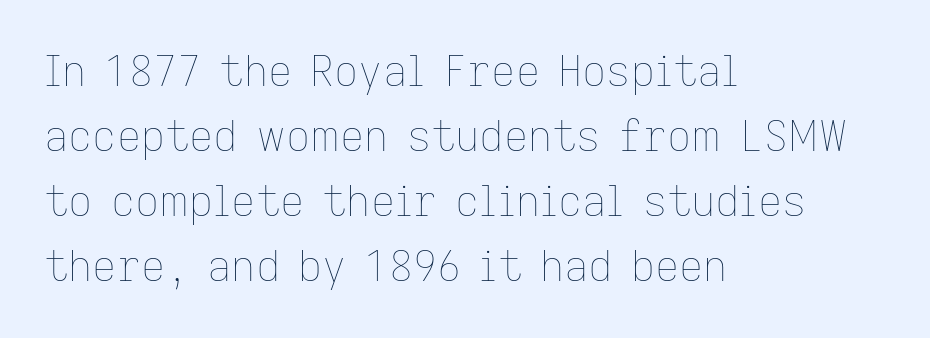
Q: Is the text bold? A: No.
Q: Is the text italic (slanted)? A: No, it is upright.
Q: Is the text underlined? A: No.
Q: How is the paragraph aligned? A: Left-aligned.
Q: Is the spacing between letters normal or unusually wide? A: Normal.
Q: Is the spacing between lines tight, normal or loose? A: Normal.
Q: Width (condensed, normal, or wide)? A: Normal.
Q: Stroke contrast? A: Low.
Q: x-height? A: Medium.
Q: Monospaced? A: No.
